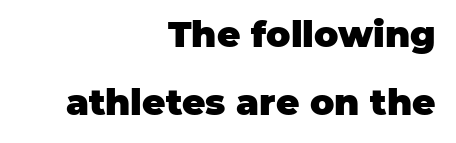
{"serif": "no", "italic": "no", "bold": "yes", "weight": "heavy", "width": "normal", "stroke_contrast": "low", "x_height": "large", "monospaced": "no", "underline": "no", "align": "right", "line_spacing_ratio": 1.89, "letter_spacing": "normal", "letter_spacing_em": 0.0, "glyph_px": 36}
